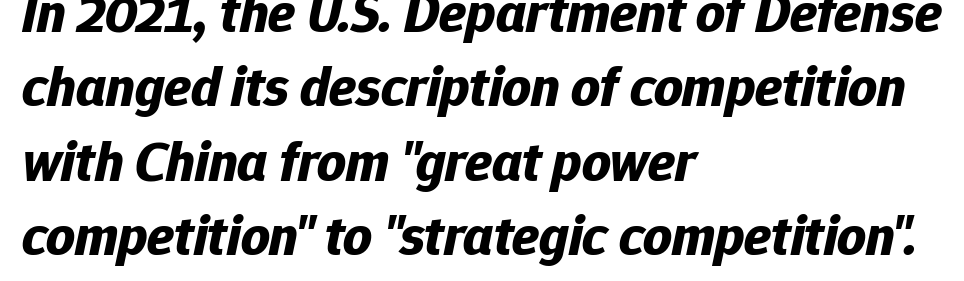
The image shows 56 px bold type, italic (leaning right); set left-aligned, normal line spacing (1.33x), normal letter spacing, not underlined; low stroke contrast and a medium x-height.
